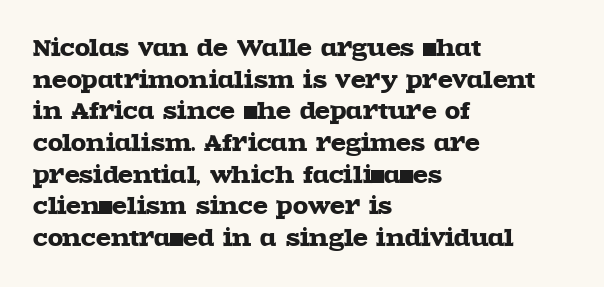
Q: Is the text italic (slanted)? A: No, it is upright.
Q: Is the text underlined? A: No.
Q: How is the paragraph aligned? A: Left-aligned.
Q: Is the spacing between letters normal or unusually wide? A: Normal.
Q: Is the spacing between lines tight, normal or loose? A: Normal.
